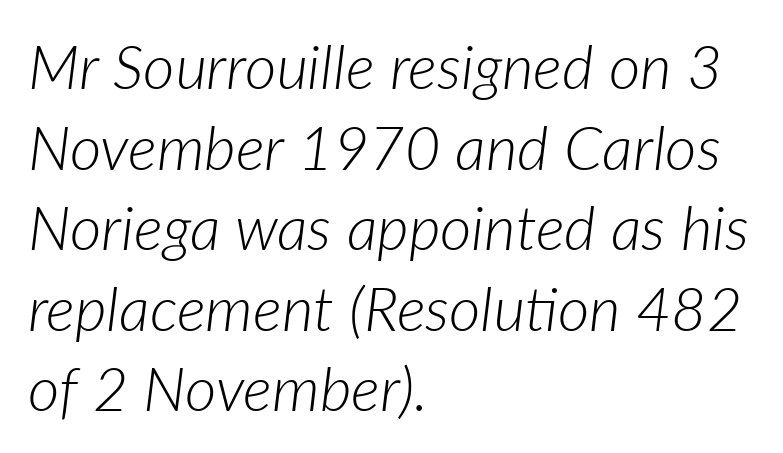
{"italic": "yes", "lean": "right", "slant_degrees": 7, "bold": "no", "weight": "light", "width": "normal", "stroke_contrast": "low", "x_height": "medium", "monospaced": "no", "underline": "no", "align": "left", "line_spacing": "normal", "line_spacing_ratio": 1.32, "letter_spacing": "normal", "letter_spacing_em": 0.0, "glyph_px": 61}
